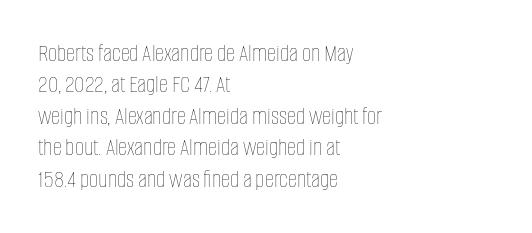
No letter is thick-stroked: the sample isn't bold. This is roman type, the default non-slanted kind. One glance says typical: line gaps are just what's usual. Plain, unruled lines of type. This sample is left-justified, so line endings fall wherever the words run out.
